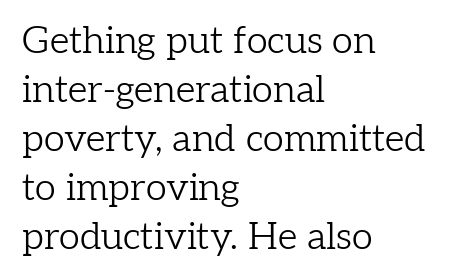
The image shows 38 px light serif type, upright; set left-aligned, normal line spacing (1.29x), normal letter spacing, not underlined; low stroke contrast and a medium x-height.
